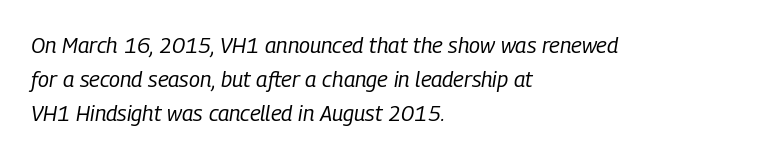
The image shows 22 px text type, italic (leaning right); set left-aligned, normal line spacing (1.54x), normal letter spacing, not underlined.
